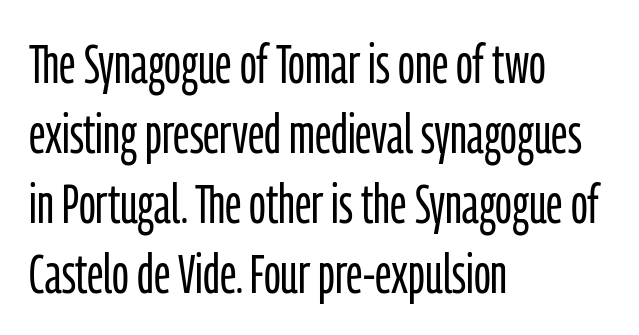
A normal amount of white space separates one row of letters from the next. Descender tails drop into unmarked territory. Italic? Not at all — the glyphs are vertical. The letters carry no serifs — their stems end cleanly without finishing strokes. The lines are quadded left.
